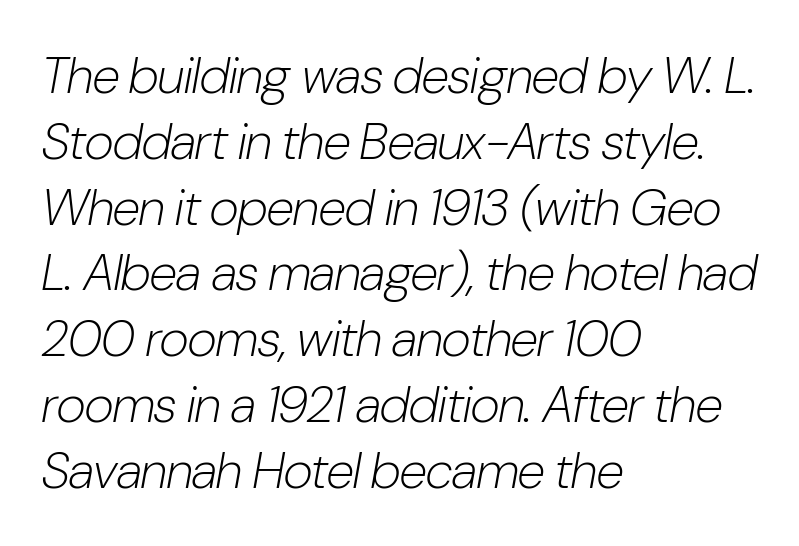
The image shows 51 px light, condensed type, italic (leaning right); set left-aligned, normal line spacing (1.29x), normal letter spacing, not underlined; low stroke contrast and a medium x-height.
